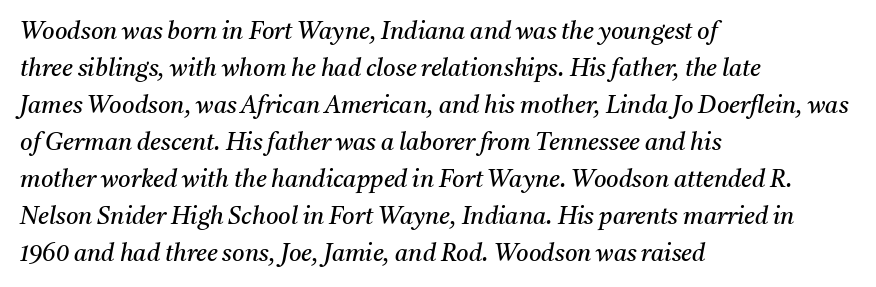
{"italic": "yes", "lean": "right", "slant_degrees": 11, "bold": "no", "underline": "no", "align": "left", "line_spacing": "normal", "line_spacing_ratio": 1.54, "letter_spacing": "normal", "letter_spacing_em": 0.0, "glyph_px": 24}
